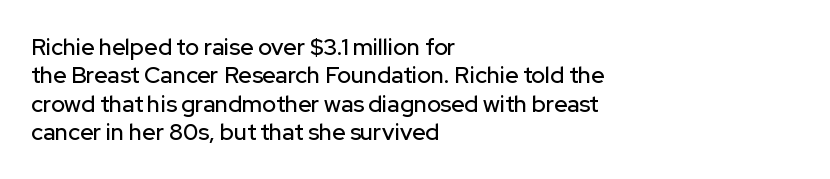
Q: Is the text italic (slanted)? A: No, it is upright.
Q: Is the text underlined? A: No.
Q: How is the paragraph aligned? A: Left-aligned.
Q: Is the spacing between letters normal or unusually wide? A: Normal.
